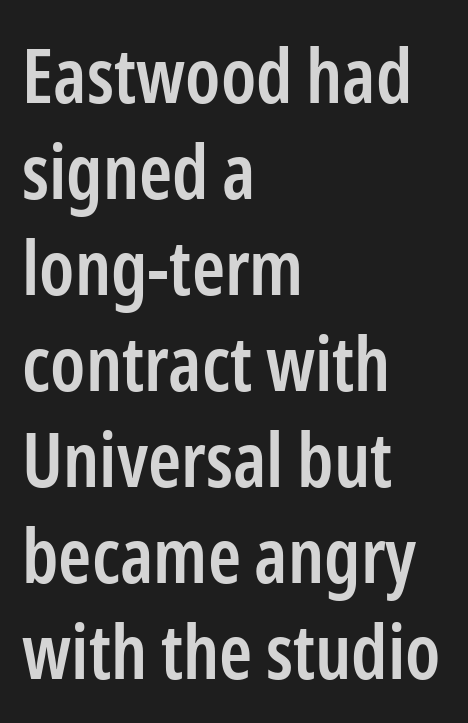
Quick note: underline off. Every character sits straight up, as roman type does. Every row of glyphs begins at an identical x-position on the left. Spacing verdict: proportional, widths tailored to each character.
